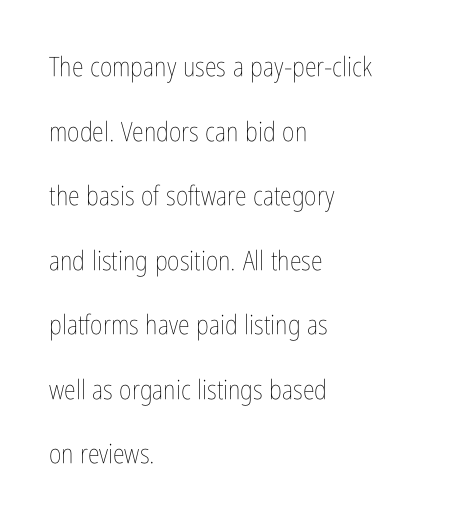
{"italic": "no", "bold": "no", "underline": "no", "align": "left", "line_spacing": "loose", "line_spacing_ratio": 2.39, "letter_spacing": "normal", "letter_spacing_em": 0.0, "glyph_px": 27}
